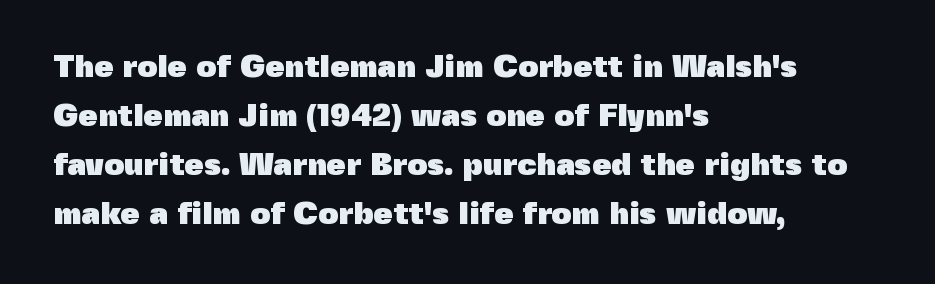
This sample keeps an unexceptional amount of space between lines. All the whitespace from short lines collects on the right. Stroke thickness is high; the sample reads as a true bold. The letterforms sit shoulder to shoulder at normal distance. Is this a sans? Yes — the strokes have no serifs.
